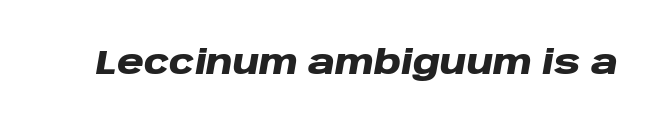
The face used here is proportionally spaced, like ordinary book or web type. Descenders are the only things crossing below the line. Each word holds together tightly as a unit, with standard inter-letter gaps. The glyphs look as if they've been sheared to an angle. A full-strength bold gives these letters their thick strokes.
